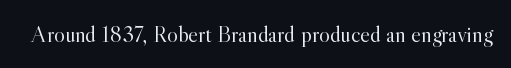
The image shows 23 px text type, upright; set normal letter spacing, not underlined.
